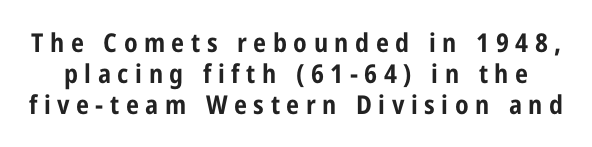
Words appear elongated and porous because spacing is wide. Chunky letters — that's bold for sure. Quick note: underline off. Designer's note — italics off, roman on.
